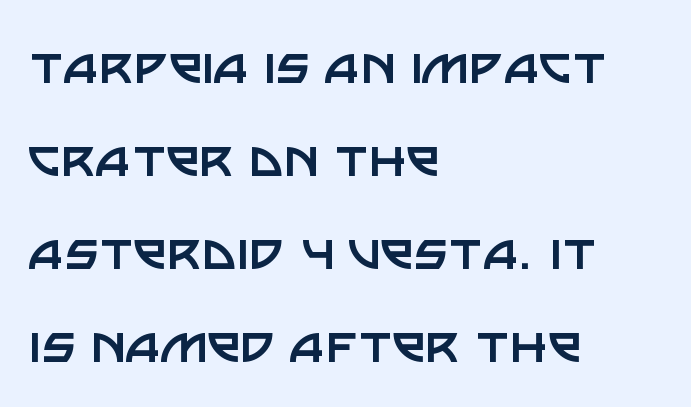
{"serif": "no", "italic": "no", "bold": "no", "weight": "regular", "width": "normal", "stroke_contrast": "low", "x_height": "large", "monospaced": "no", "underline": "no", "align": "left", "line_spacing": "normal", "line_spacing_ratio": 1.55, "letter_spacing": "normal", "letter_spacing_em": 0.0, "glyph_px": 60}
